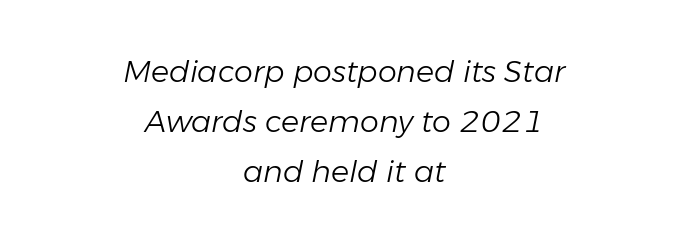
Q: Is the text bold? A: No.
Q: Is the text italic (slanted)? A: Yes, it leans right by about 11 degrees.
Q: Is the text underlined? A: No.
Q: How is the paragraph aligned? A: Centered.
Q: Is the spacing between letters normal or unusually wide? A: Normal.
Q: Is the spacing between lines tight, normal or loose? A: Normal.
Q: Width (condensed, normal, or wide)? A: Normal.
Q: Stroke contrast? A: Low.
Q: x-height? A: Medium.
Q: Monospaced? A: No.
